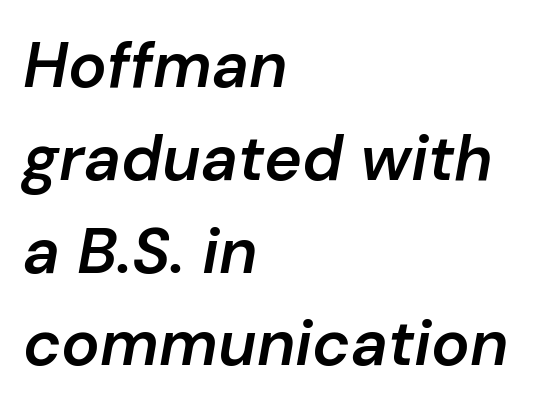
{"italic": "yes", "lean": "right", "slant_degrees": 10, "bold": "semi", "weight": "semibold", "width": "normal", "stroke_contrast": "low", "x_height": "medium", "monospaced": "no", "underline": "no", "align": "left", "line_spacing": "normal", "line_spacing_ratio": 1.45, "letter_spacing": "normal", "letter_spacing_em": 0.0, "glyph_px": 64}
